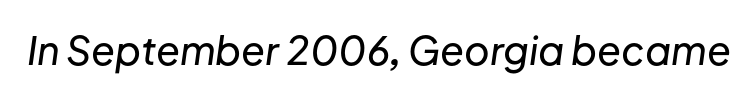
Q: Is the text italic (slanted)? A: Yes, it leans right by about 8 degrees.
Q: Is the text underlined? A: No.
Q: Is the spacing between letters normal or unusually wide? A: Normal.
Q: Width (condensed, normal, or wide)? A: Normal.
Q: Stroke contrast? A: Low.
Q: x-height? A: Medium.
Q: Monospaced? A: No.
